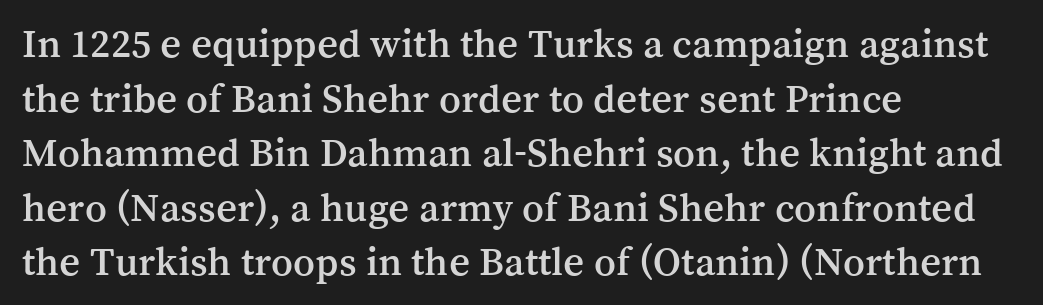
Q: Is the text italic (slanted)? A: No, it is upright.
Q: Is the typeface a serif or a sans-serif typeface? A: Serif.
Q: Is the text underlined? A: No.
Q: How is the paragraph aligned? A: Left-aligned.
Q: Is the spacing between letters normal or unusually wide? A: Normal.
Q: Is the spacing between lines tight, normal or loose? A: Normal.
Q: Width (condensed, normal, or wide)? A: Normal.
Q: Stroke contrast? A: Medium.
Q: x-height? A: Medium.
Q: Monospaced? A: No.
